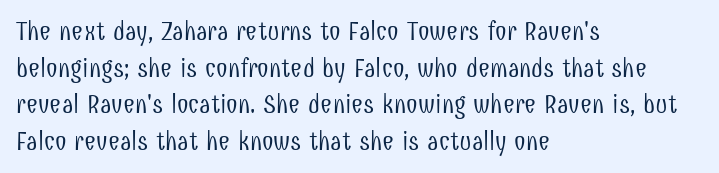
The image shows 26 px text type, upright; set left-aligned, normal line spacing (1.41x), normal letter spacing, not underlined.
